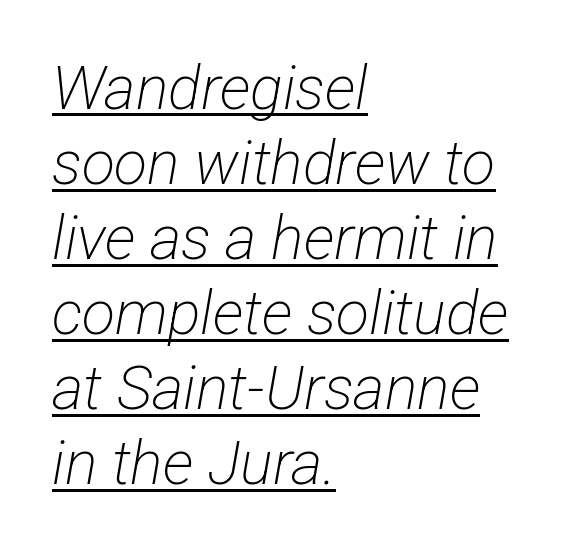
Note the varied advance widths — an 'i' is clearly narrower than an 'm'. Between one letter and the next there's only the usual sliver of space. The ragged edge is on the right, which tells us the setting is flush left. No letter is thick-stroked: the sample isn't bold.
